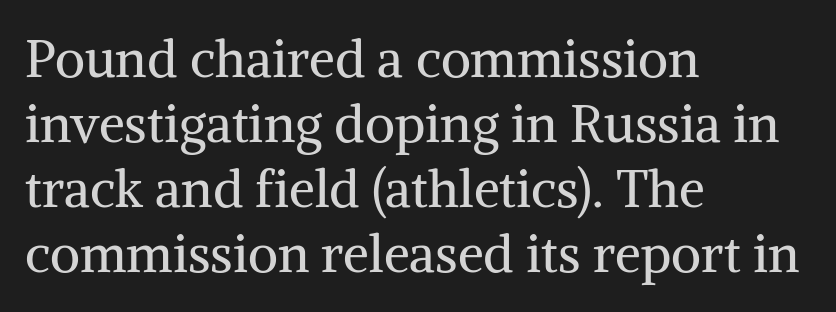
Line starts are locked; line ends wander. In terms of leading, this rendering sits right in the middle. Only glyphs here, with clear space below each row. Stems here are at most as thick as an everyday book face.
